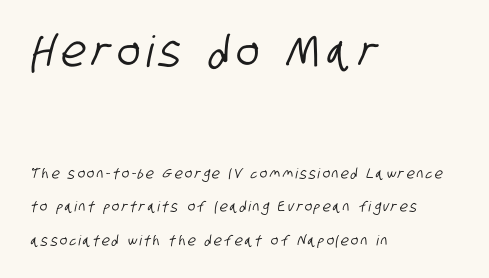
The image shows 43 px condensed sans-serif type; set left-aligned, loose line spacing (2.37x), not underlined; the first (top) block is 3.07x larger; low stroke contrast and a large x-height.
